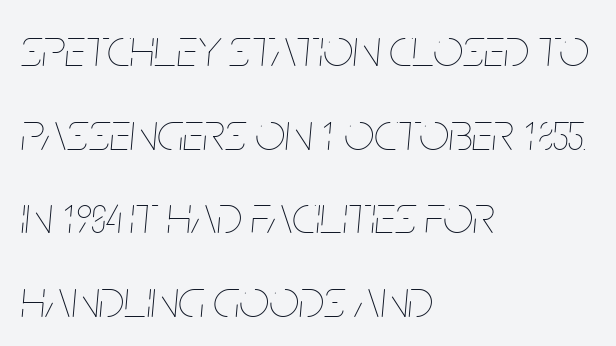
The image shows 53 px thin, condensed type, italic (leaning right); set left-aligned, normal line spacing (1.58x), normal letter spacing, not underlined; low stroke contrast and a large x-height.
